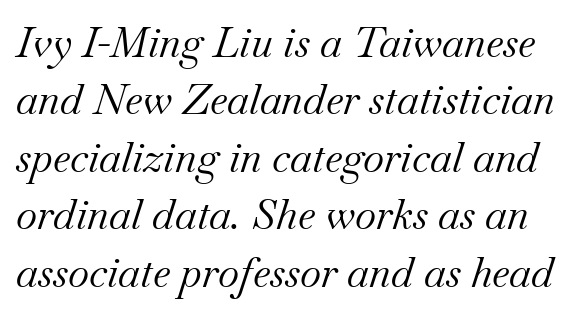
Normally led — the rows are evenly, conventionally spaced. The tracking reads as untouched default to a designer's eye. Type style note: has serifs. Stems here are at most as thick as an everyday book face. The text carries the slant typical of an italic or oblique font. This rendering features lettering with no underline.
